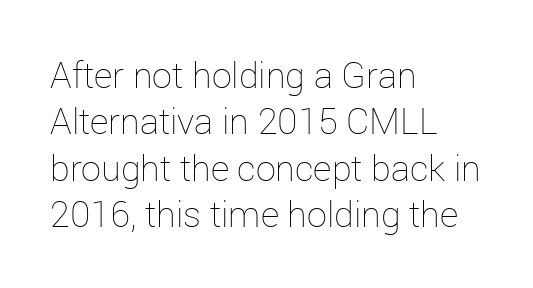
The image shows 36 px thin type, upright; set left-aligned, normal line spacing (1.29x), normal letter spacing, not underlined; low stroke contrast and a medium x-height.
